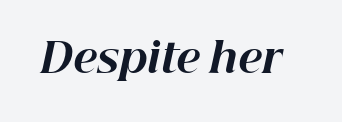
The lettering tilts uniformly, giving the passage an italic look. Each glyph is drawn with heavy, bold strokes. The zone under the glyphs is completely vacant. Tracking here is standard; glyphs follow each other at the usual distance. Note the varied advance widths — an 'i' is clearly narrower than an 'm'.
